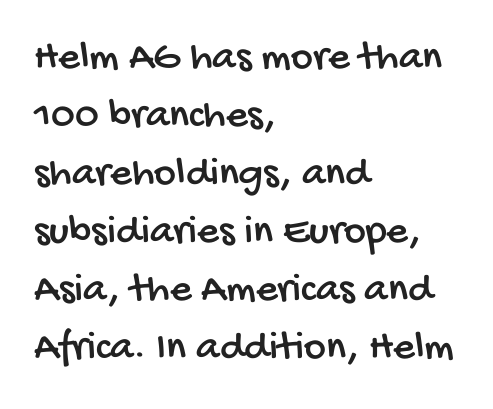
Q: Is the typeface a serif or a sans-serif typeface? A: Sans-serif.
Q: Is the text underlined? A: No.
Q: How is the paragraph aligned? A: Left-aligned.
Q: Is the spacing between letters normal or unusually wide? A: Normal.
Q: Is the spacing between lines tight, normal or loose? A: Normal.
Q: Width (condensed, normal, or wide)? A: Condensed.
Q: Stroke contrast? A: Low.
Q: x-height? A: Large.
Q: Monospaced? A: No.
